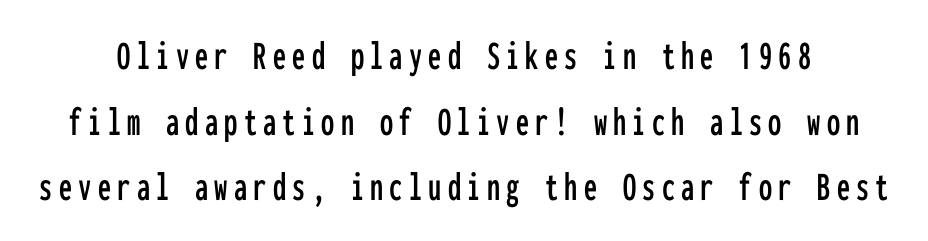
Q: Is the text italic (slanted)? A: No, it is upright.
Q: Is the typeface a serif or a sans-serif typeface? A: Sans-serif.
Q: Is the text underlined? A: No.
Q: Is the spacing between lines tight, normal or loose? A: Normal.
Q: Width (condensed, normal, or wide)? A: Condensed.
Q: Stroke contrast? A: Low.
Q: x-height? A: Medium.
Q: Monospaced? A: Yes.
